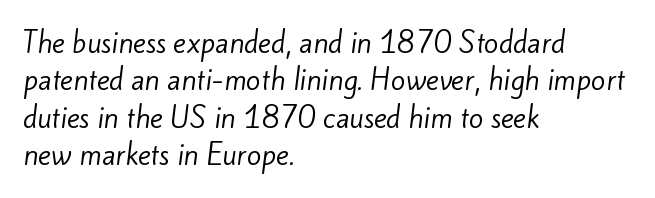
Caption: face not bold, strokes unweighted. Short note: letters normally spaced. The area under the type is left untouched. Typeset ragged right — the left edge is the straight one.
